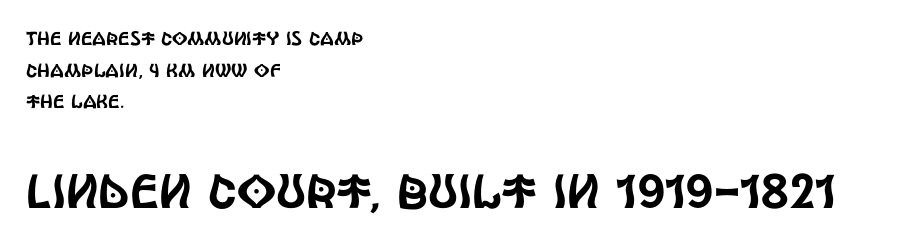
Q: Is the text italic (slanted)? A: No, it is upright.
Q: Is the typeface a serif or a sans-serif typeface? A: Sans-serif.
Q: Is the text underlined? A: No.
Q: How is the paragraph aligned? A: Left-aligned.
Q: Is the spacing between letters normal or unusually wide? A: Normal.
Q: Is the spacing between lines tight, normal or loose? A: Normal.
Q: Which block of text is set in a larger size, the first (top) or the second (bottom)? A: The second (bottom) one.
Q: Width (condensed, normal, or wide)? A: Condensed.
Q: x-height? A: Large.
Q: Monospaced? A: No.
